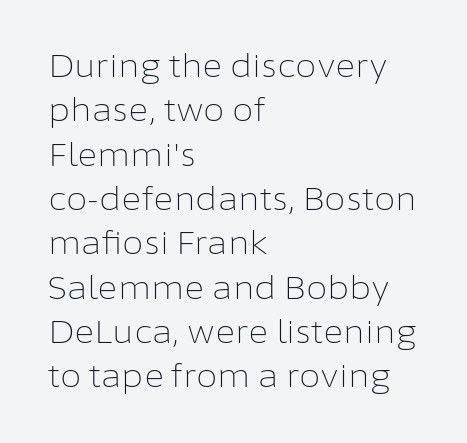
Q: Is the text bold? A: No.
Q: Is the text italic (slanted)? A: No, it is upright.
Q: Is the typeface a serif or a sans-serif typeface? A: Sans-serif.
Q: Is the text underlined? A: No.
Q: How is the paragraph aligned? A: Left-aligned.
Q: Is the spacing between letters normal or unusually wide? A: Normal.
Q: Is the spacing between lines tight, normal or loose? A: Normal.
Q: Width (condensed, normal, or wide)? A: Normal.
Q: Stroke contrast? A: Low.
Q: x-height? A: Medium.
Q: Monospaced? A: No.
